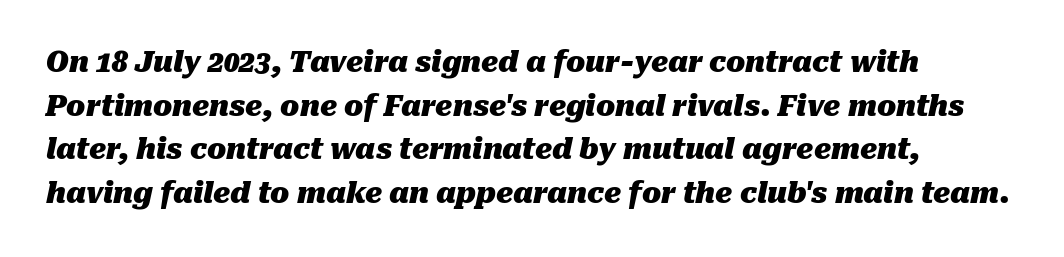
Character widths vary here, with narrow letters taking less room than wide ones. Left-aligned paragraph, ragged on the right. Characters follow at the spacing the type designer built in. Strong, thick strokes mark this as bold type.
